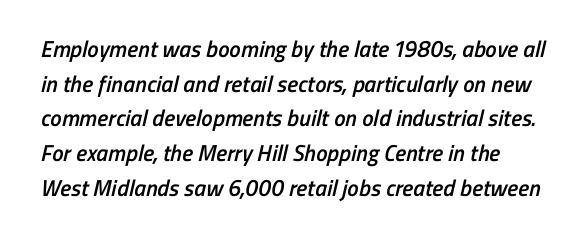
Q: Is the text bold? A: Semi-bold.
Q: Is the text underlined? A: No.
Q: Is the spacing between letters normal or unusually wide? A: Normal.
Q: Is the spacing between lines tight, normal or loose? A: Normal.
